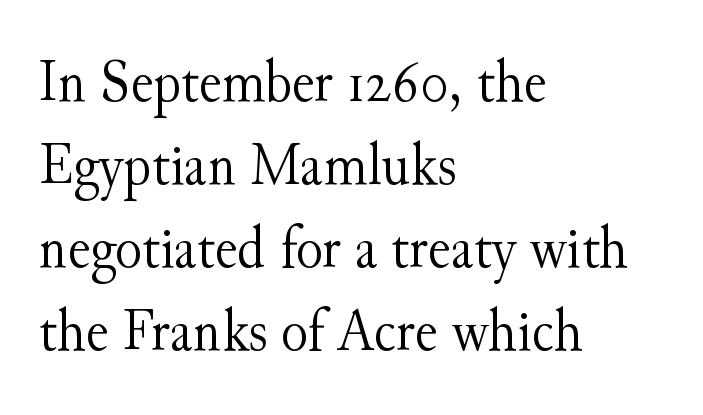
{"serif": "yes", "italic": "no", "bold": "no", "weight": "light", "width": "normal", "stroke_contrast": "medium", "x_height": "small", "monospaced": "no", "underline": "no", "align": "left", "line_spacing": "normal", "line_spacing_ratio": 1.34, "letter_spacing": "normal", "letter_spacing_em": 0.0, "glyph_px": 62}
